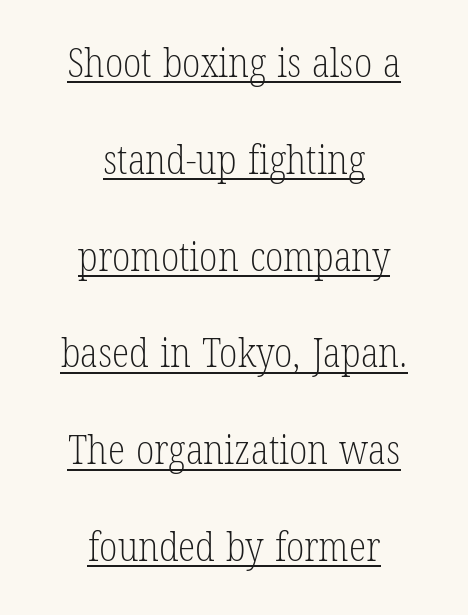
The image shows 40 px light, condensed serif type, upright; set centered, loose line spacing (2.42x), normal letter spacing, underlined; low stroke contrast and a medium x-height.
